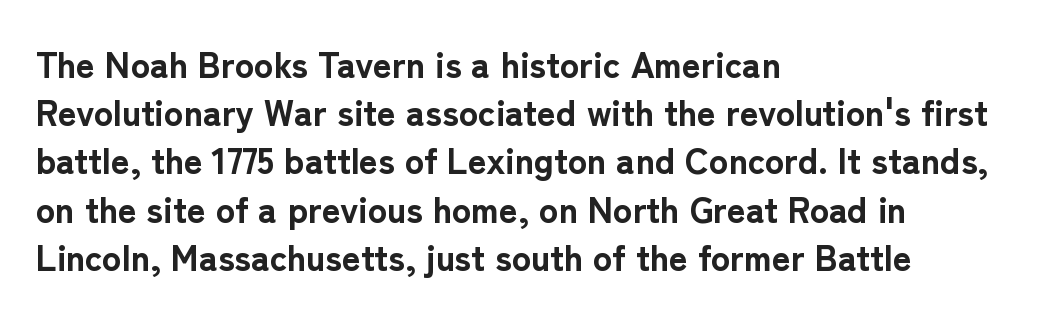
{"serif": "no", "italic": "no", "bold": "yes", "weight": "bold", "width": "normal", "stroke_contrast": "low", "x_height": "medium", "monospaced": "no", "underline": "no", "align": "left", "line_spacing": "normal", "line_spacing_ratio": 1.34, "letter_spacing": "normal", "letter_spacing_em": 0.0, "glyph_px": 36}
